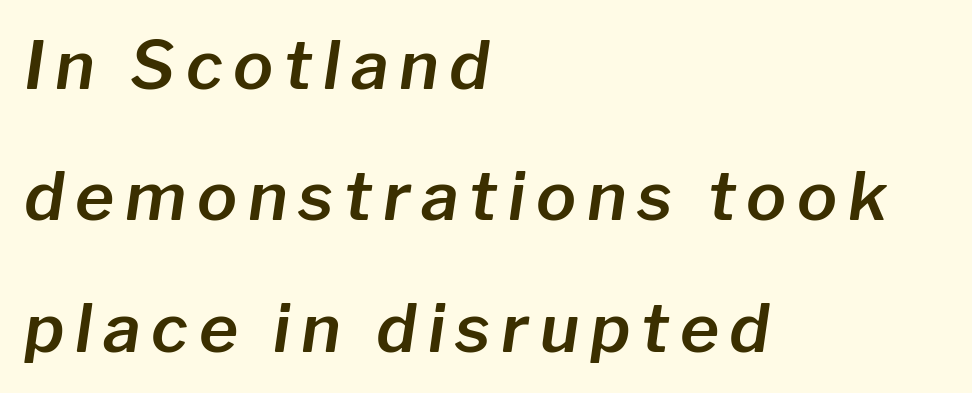
If you measured baseline to baseline, you'd find a long distance. Is this a fixed-width face? No — the glyphs have proportional, varying widths. Lines of text with bare space underneath. Visually the block forms a straight wall on the left and a jagged coastline on the right. The passage shown leans; its letterforms are oblique.
